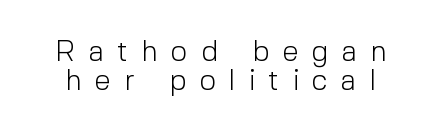
The image shows 29 px light sans-serif type, upright; set tight line spacing (0.99x), unusually wide letter spacing (+0.46 em), not underlined; a medium x-height.
